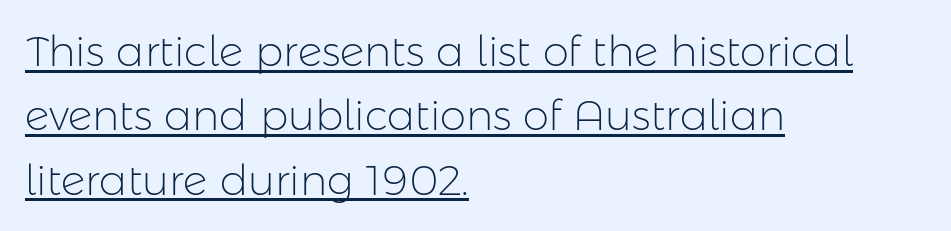
{"serif": "no", "italic": "no", "bold": "no", "weight": "light", "width": "normal", "stroke_contrast": "low", "x_height": "medium", "monospaced": "no", "underline": "yes", "align": "left", "line_spacing": "normal", "line_spacing_ratio": 1.53, "letter_spacing": "normal", "letter_spacing_em": 0.0, "glyph_px": 42}
